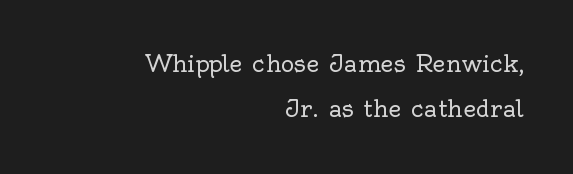
Posture: straight, roman, zero tilt. Stems and bowls with no extra thickness — not bold. Type without underlining. The leading is generous, giving the passage an open texture. This sample is right-justified, so line beginnings fall wherever the words allow. Inter-character spacing is left at the font's built-in metrics.
